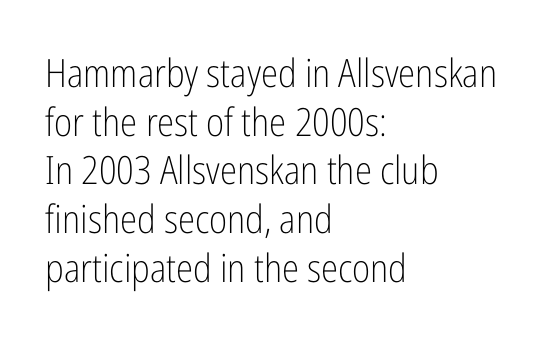
The image shows 39 px light, condensed sans-serif type, upright; set left-aligned, normal line spacing (1.25x), normal letter spacing, not underlined; low stroke contrast and a medium x-height.
